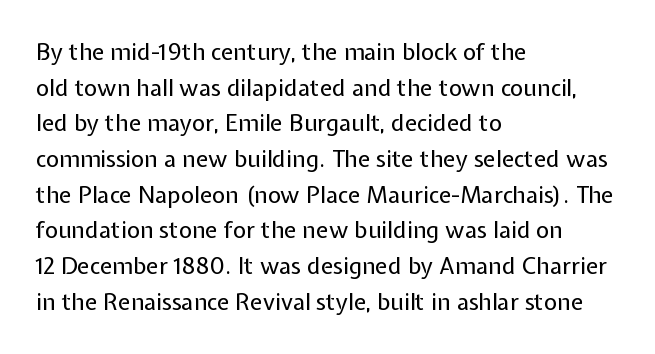
The image shows 23 px text type, upright; set left-aligned, normal line spacing (1.55x), normal letter spacing, not underlined.
